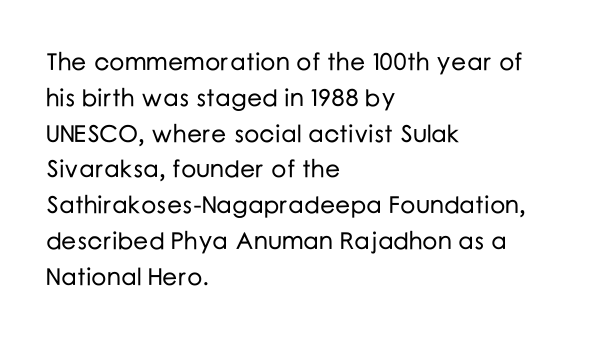
{"italic": "no", "underline": "no", "align": "left", "line_spacing": "normal", "line_spacing_ratio": 1.49, "letter_spacing": "normal", "letter_spacing_em": 0.0, "glyph_px": 24}
